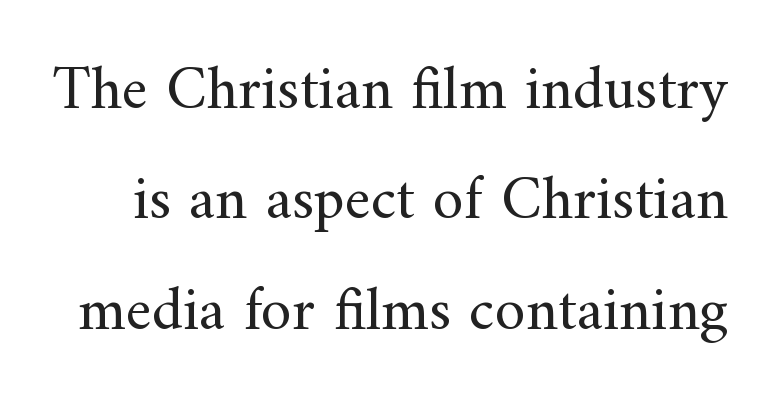
Tracking value appears to be zero — textbook default spacing. Plain, unruled lines of type. Does the type have serifs? Yes, each stem ends in a small foot. The face used here is proportionally spaced, like ordinary book or web type. Think standard paragraph weight, or any step lighter than that.
